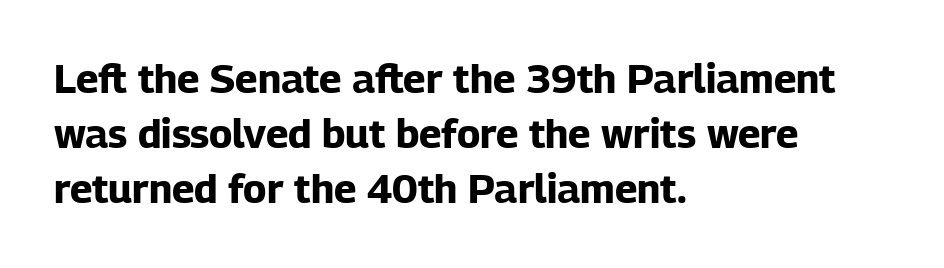
{"serif": "no", "italic": "no", "bold": "yes", "weight": "bold", "width": "normal", "stroke_contrast": "low", "x_height": "medium", "monospaced": "no", "underline": "no", "align": "left", "line_spacing": "normal", "line_spacing_ratio": 1.38, "letter_spacing": "normal", "letter_spacing_em": 0.0, "glyph_px": 40}
